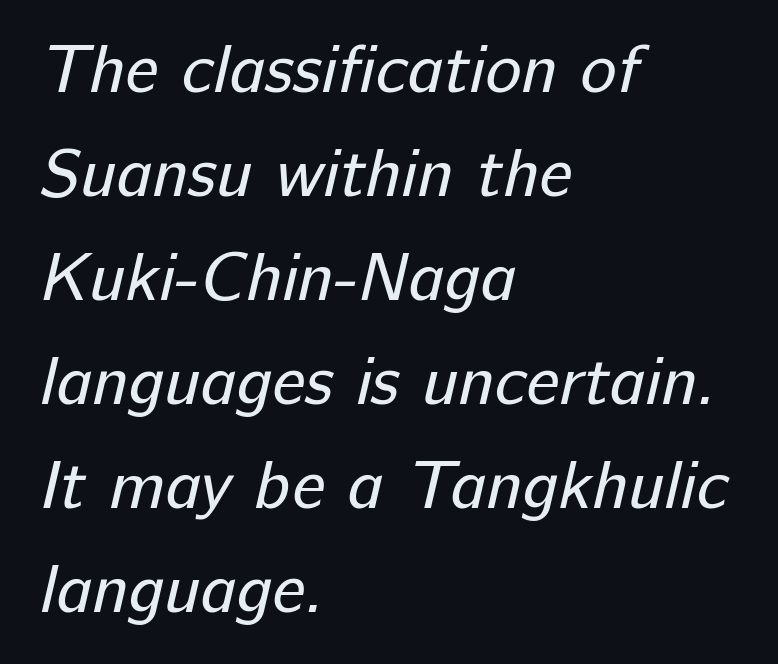
The image shows 68 px regular-weight sans-serif type; set left-aligned, normal line spacing (1.53x), normal letter spacing, not underlined; low stroke contrast and a medium x-height.
